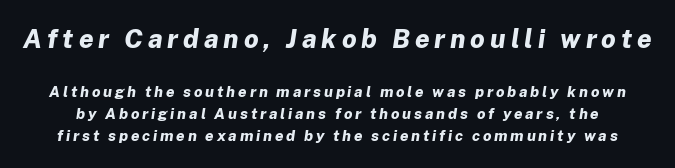
Q: Is the text bold? A: Yes.
Q: Is the text italic (slanted)? A: Yes, it leans right by about 8 degrees.
Q: Is the text underlined? A: No.
Q: Is the spacing between lines tight, normal or loose? A: Normal.
Q: Which block of text is set in a larger size, the first (top) or the second (bottom)? A: The first (top) one.
